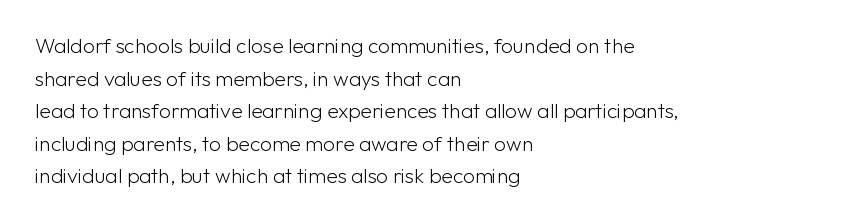
{"italic": "no", "bold": "no", "underline": "no", "align": "left", "line_spacing": "normal", "line_spacing_ratio": 1.55, "letter_spacing": "normal", "letter_spacing_em": 0.0, "glyph_px": 21}
